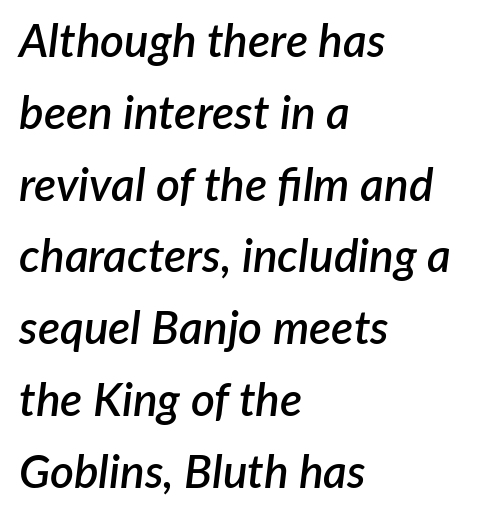
Q: Is the text bold? A: Semi-bold.
Q: Is the text italic (slanted)? A: Yes, it leans right by about 7 degrees.
Q: Is the text underlined? A: No.
Q: How is the paragraph aligned? A: Left-aligned.
Q: Is the spacing between letters normal or unusually wide? A: Normal.
Q: Is the spacing between lines tight, normal or loose? A: Normal.
Q: Width (condensed, normal, or wide)? A: Normal.
Q: Stroke contrast? A: Low.
Q: x-height? A: Medium.
Q: Monospaced? A: No.
